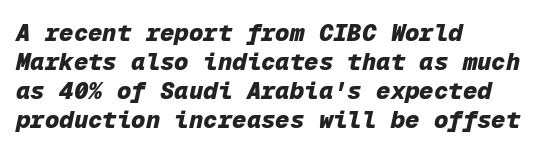
Q: Is the text bold? A: Yes.
Q: Is the text italic (slanted)? A: Yes, it leans right by about 12 degrees.
Q: Is the text underlined? A: No.
Q: How is the paragraph aligned? A: Left-aligned.
Q: Is the spacing between letters normal or unusually wide? A: Normal.
